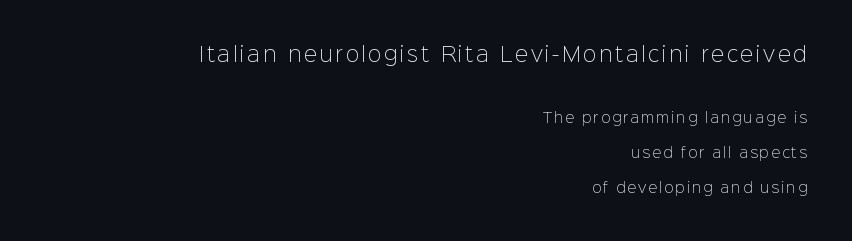
{"italic": "no", "bold": "no", "underline": "no", "align": "right", "line_spacing": "loose", "line_spacing_ratio": 2.5, "larger_block": "first", "size_ratio": 1.43, "glyph_px": 20}
